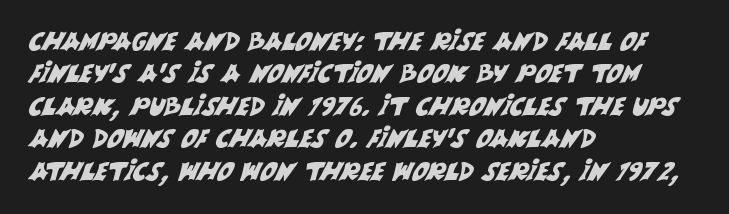
The passage shown is not underscored anywhere. The passage is arranged the way most books set body copy — flush left. Normally led — the rows are evenly, conventionally spaced. How are the letters spaced? Ordinarily, with no added tracking.
